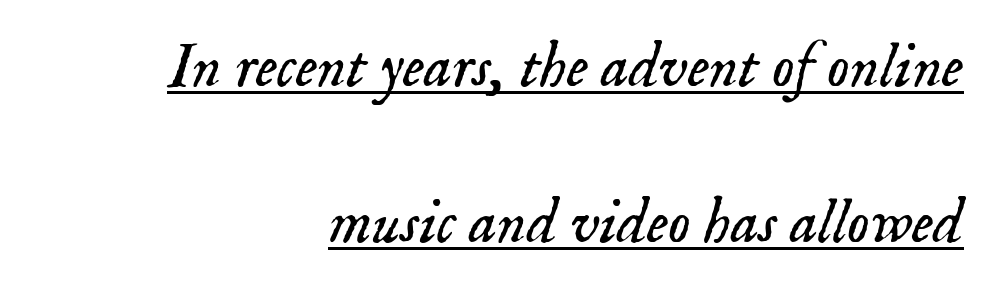
The image shows 63 px light serif type, italic (leaning right); set right-aligned, loose line spacing (2.48x), normal letter spacing, underlined; low stroke contrast and a small x-height.
